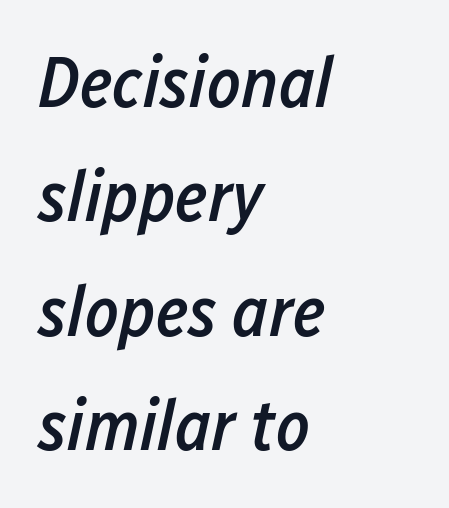
The image shows 72 px semibold, condensed type, italic (leaning right); set left-aligned, normal line spacing (1.59x), normal letter spacing, not underlined; low stroke contrast and a medium x-height.
